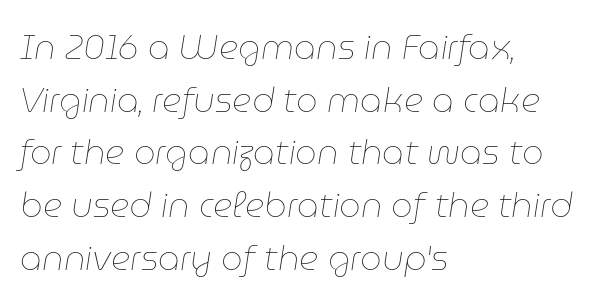
The image shows 34 px thin type, italic (leaning right); set left-aligned, normal line spacing (1.55x), normal letter spacing, not underlined; low stroke contrast and a medium x-height.
